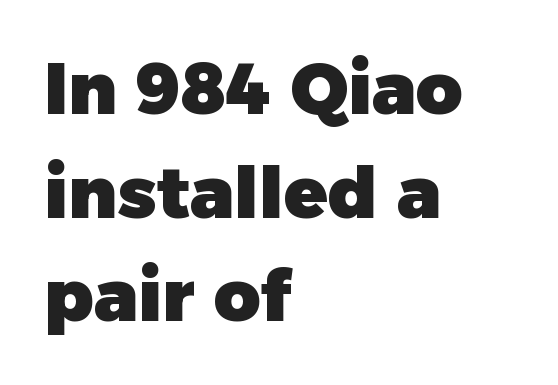
Characters follow at the spacing the type designer built in. The lettering stays uniformly vertical, giving the passage a roman look. Emphasis by weight is at full strength: bold. Do the characters align in a grid? No, the font is proportional. Caption: multi-line text, flush left, ragged right.
